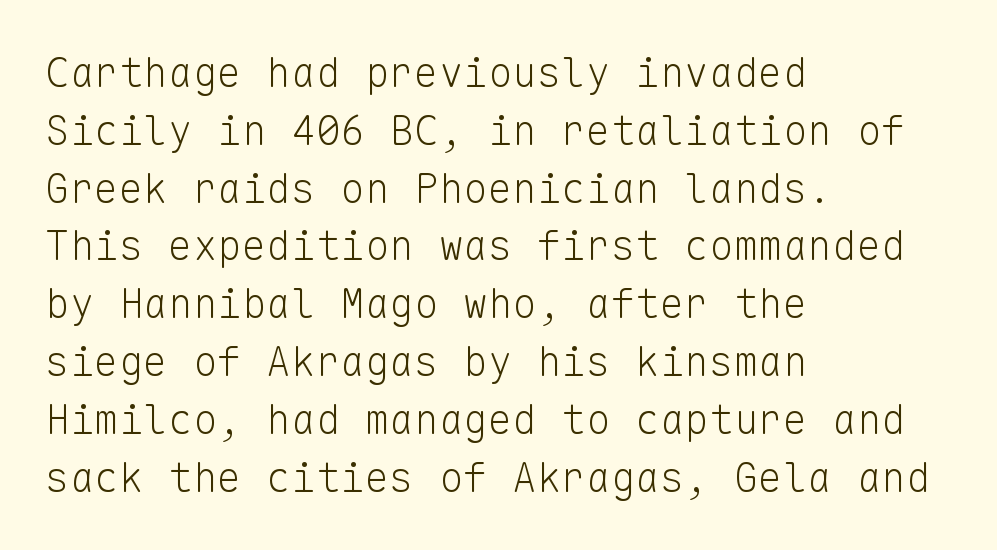
There is no visible air inserted between adjacent glyphs. Examine the stroke ends and you'll find no serifs. The face used here is monospaced, like something from a code editor. This rendering uses left alignment, leaving the right contour irregular. On a weight scale, this lands at 450 or below.
